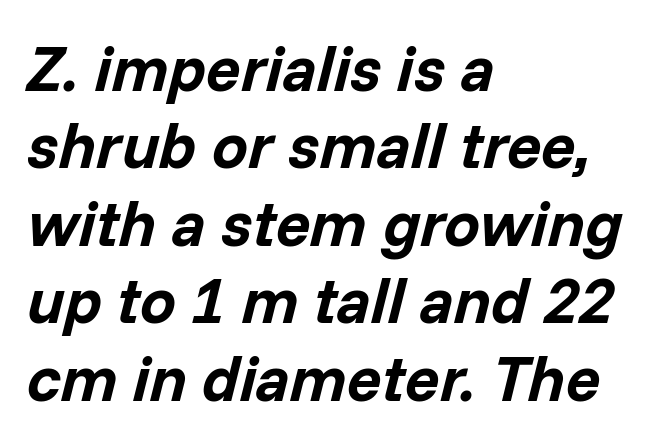
The image shows 64 px bold type, italic (leaning right); set left-aligned, line spacing 1.21x, normal letter spacing, not underlined; low stroke contrast and a medium x-height.
